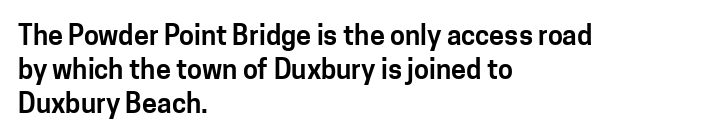
Q: Is the text italic (slanted)? A: No, it is upright.
Q: Is the text underlined? A: No.
Q: How is the paragraph aligned? A: Left-aligned.
Q: Is the spacing between letters normal or unusually wide? A: Normal.
Q: Is the spacing between lines tight, normal or loose? A: Normal.
